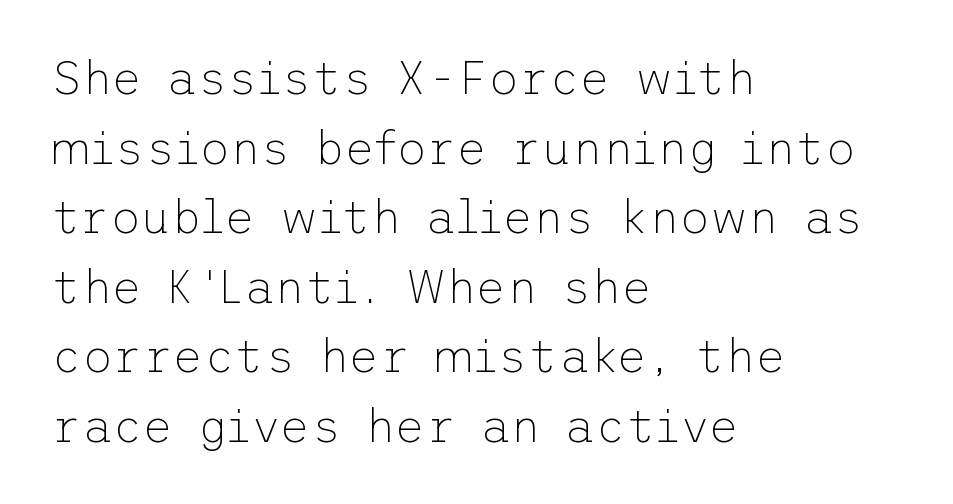
Q: Is the text bold? A: No.
Q: Is the text italic (slanted)? A: No, it is upright.
Q: Is the typeface a serif or a sans-serif typeface? A: Sans-serif.
Q: Is the text underlined? A: No.
Q: How is the paragraph aligned? A: Left-aligned.
Q: Is the spacing between letters normal or unusually wide? A: Normal.
Q: Is the spacing between lines tight, normal or loose? A: Normal.
Q: Width (condensed, normal, or wide)? A: Normal.
Q: Stroke contrast? A: Low.
Q: x-height? A: Medium.
